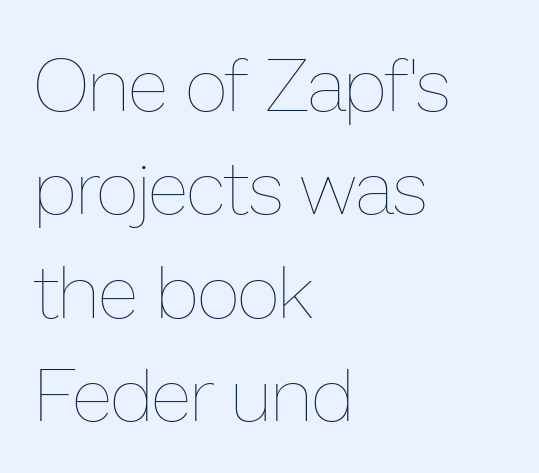
Q: Is the text bold? A: No.
Q: Is the text italic (slanted)? A: No, it is upright.
Q: Is the text underlined? A: No.
Q: How is the paragraph aligned? A: Left-aligned.
Q: Is the spacing between letters normal or unusually wide? A: Normal.
Q: Is the spacing between lines tight, normal or loose? A: Normal.
Q: Width (condensed, normal, or wide)? A: Normal.
Q: Stroke contrast? A: Low.
Q: x-height? A: Medium.
Q: Monospaced? A: No.
